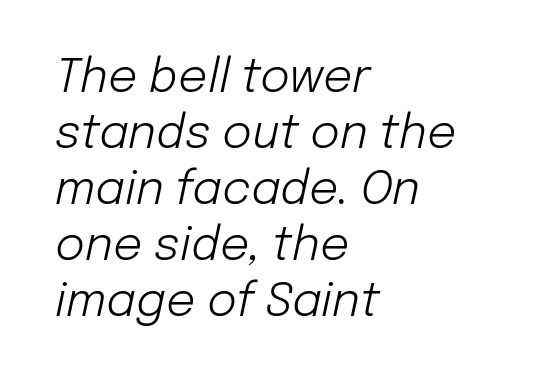
The image shows 46 px light type, italic (leaning right); set left-aligned, line spacing 1.22x, normal letter spacing, not underlined; low stroke contrast and a medium x-height.
